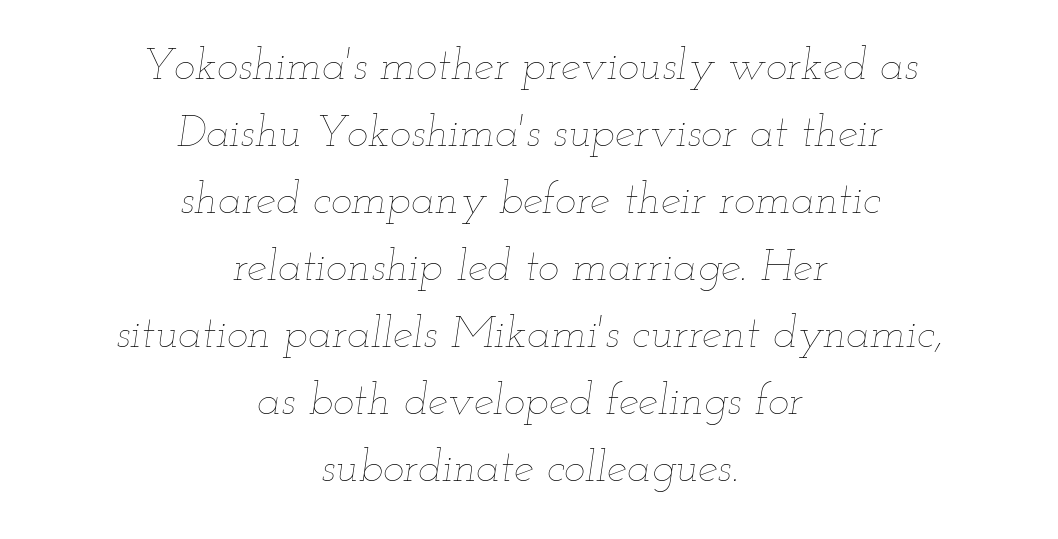
The image shows 45 px thin, wide type, italic (leaning right); set centered, normal line spacing (1.49x), normal letter spacing, not underlined; low stroke contrast and a small x-height.
